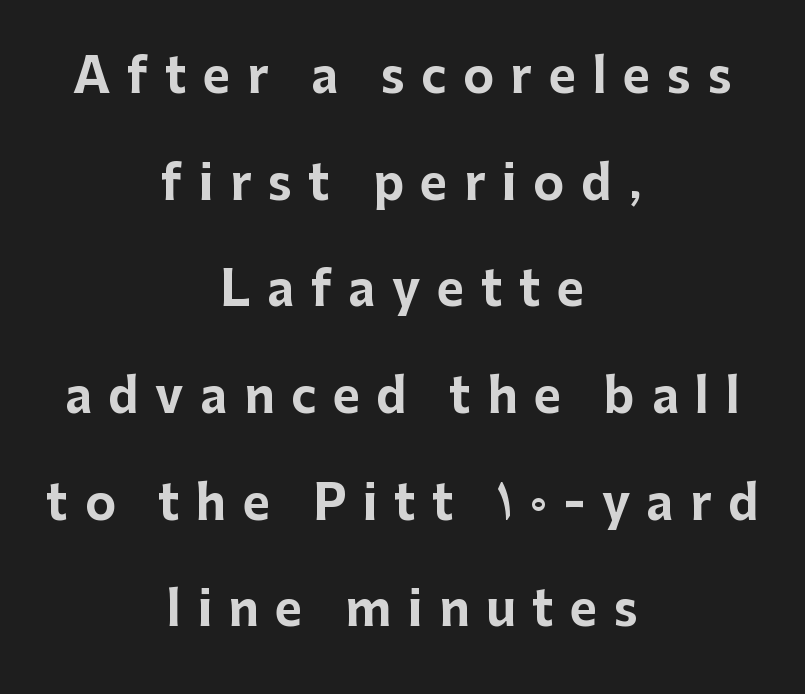
The image shows 47 px bold sans-serif type, upright; set centered, loose line spacing (2.27x), unusually wide letter spacing (+0.35 em), not underlined; low stroke contrast and a medium x-height.
